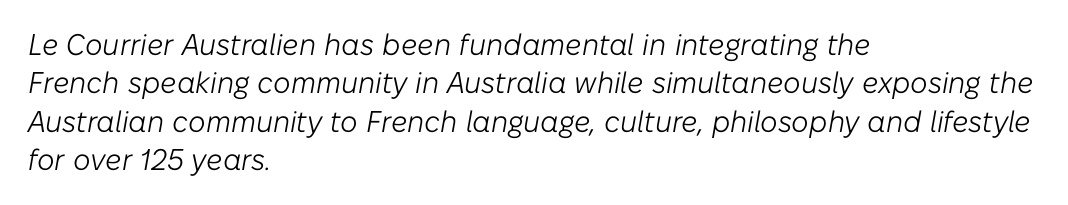
Beneath every word, the page is bare. The space between consecutive lines is moderate. A typesetter would mark this as italic. Note the varied advance widths — an 'i' is clearly narrower than an 'm'. The rendering anchors every line to the left-hand side.
